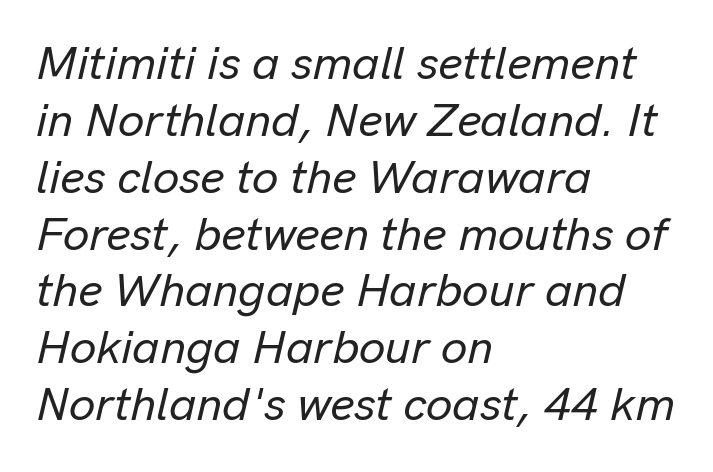
{"italic": "yes", "lean": "right", "slant_degrees": 13, "width": "normal", "stroke_contrast": "low", "x_height": "medium", "monospaced": "no", "underline": "no", "align": "left", "line_spacing_ratio": 1.21, "letter_spacing": "normal", "letter_spacing_em": 0.0, "glyph_px": 47}
